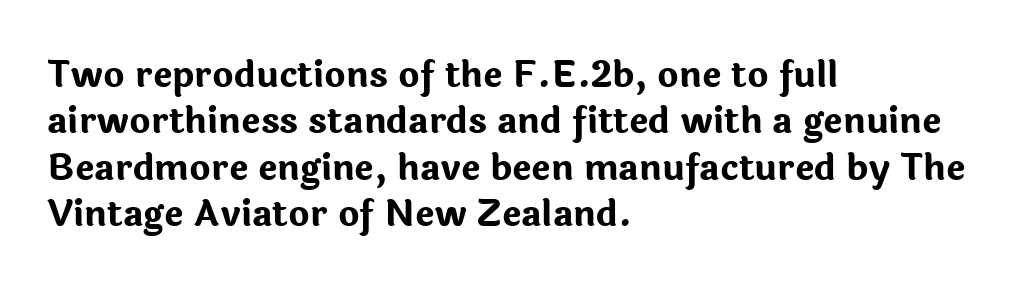
{"serif": "no", "italic": "no", "bold": "yes", "weight": "bold", "width": "normal", "stroke_contrast": "low", "x_height": "medium", "monospaced": "no", "underline": "no", "align": "left", "line_spacing": "normal", "line_spacing_ratio": 1.29, "letter_spacing": "normal", "letter_spacing_em": 0.0, "glyph_px": 36}
